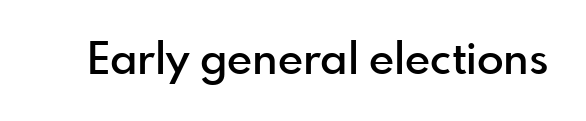
Q: Is the text bold? A: Semi-bold.
Q: Is the text italic (slanted)? A: No, it is upright.
Q: Is the typeface a serif or a sans-serif typeface? A: Sans-serif.
Q: Is the text underlined? A: No.
Q: Is the spacing between letters normal or unusually wide? A: Normal.
Q: Width (condensed, normal, or wide)? A: Normal.
Q: x-height? A: Small.
Q: Monospaced? A: No.
